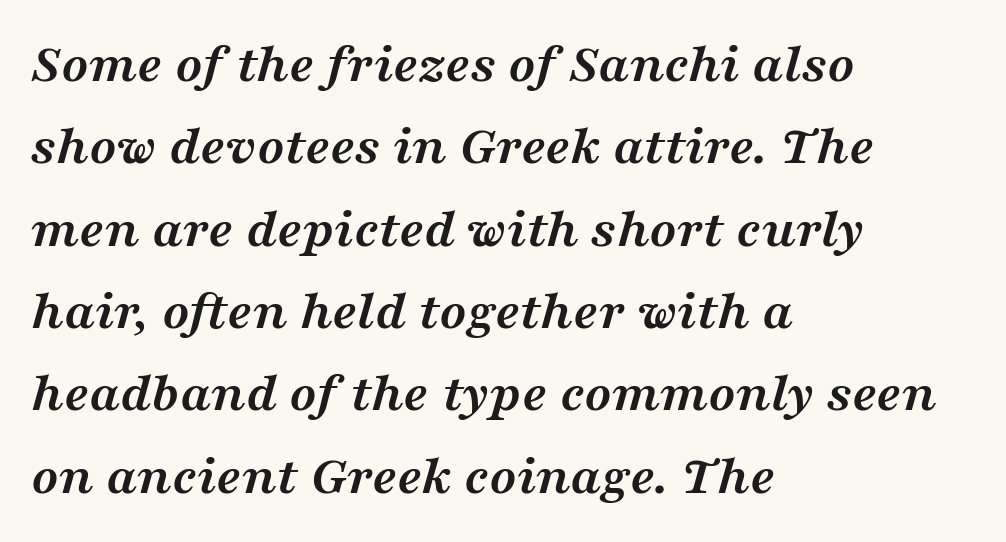
Q: Is the text bold? A: Yes.
Q: Is the text italic (slanted)? A: Yes, it leans right by about 16 degrees.
Q: Is the typeface a serif or a sans-serif typeface? A: Serif.
Q: Is the text underlined? A: No.
Q: How is the paragraph aligned? A: Left-aligned.
Q: Is the spacing between letters normal or unusually wide? A: Normal.
Q: Is the spacing between lines tight, normal or loose? A: Normal.
Q: Width (condensed, normal, or wide)? A: Wide.
Q: Stroke contrast? A: Medium.
Q: x-height? A: Medium.
Q: Monospaced? A: No.
